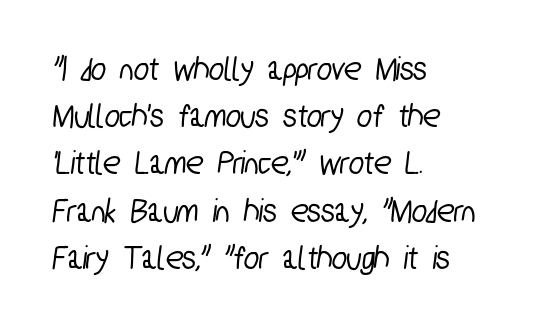
The image shows 35 px condensed sans-serif type; set left-aligned, normal line spacing (1.35x), normal letter spacing, not underlined; low stroke contrast and a medium x-height.
